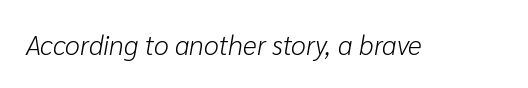
{"italic": "yes", "lean": "right", "slant_degrees": 10, "bold": "no", "underline": "no", "letter_spacing": "normal", "letter_spacing_em": 0.0, "glyph_px": 27}
